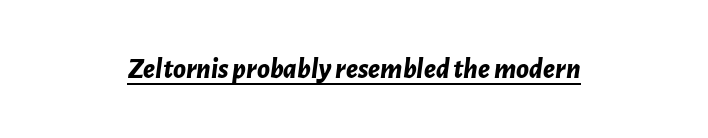
Q: Is the text bold? A: Yes.
Q: Is the text italic (slanted)? A: Yes, it leans right by about 7 degrees.
Q: Is the text underlined? A: Yes.
Q: Is the spacing between letters normal or unusually wide? A: Normal.
Q: Width (condensed, normal, or wide)? A: Normal.
Q: Stroke contrast? A: Low.
Q: x-height? A: Medium.
Q: Monospaced? A: No.
